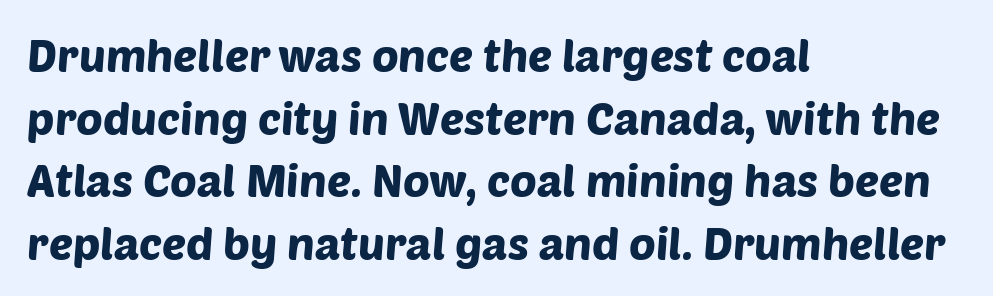
{"serif": "no", "width": "normal", "stroke_contrast": "low", "x_height": "large", "monospaced": "no", "underline": "no", "align": "left", "line_spacing": "normal", "line_spacing_ratio": 1.39, "letter_spacing": "normal", "letter_spacing_em": 0.0, "glyph_px": 45}
